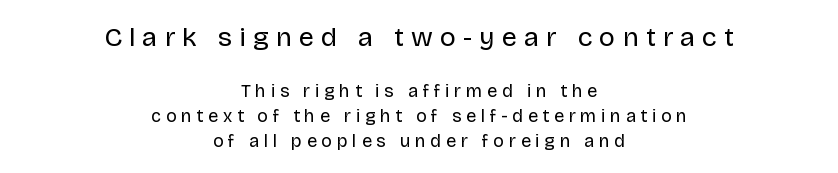
{"italic": "no", "bold": "no", "underline": "no", "align": "center", "line_spacing": "normal", "line_spacing_ratio": 1.41, "letter_spacing": "wide", "letter_spacing_em": 0.26, "larger_block": "first", "size_ratio": 1.5, "glyph_px": 27}
